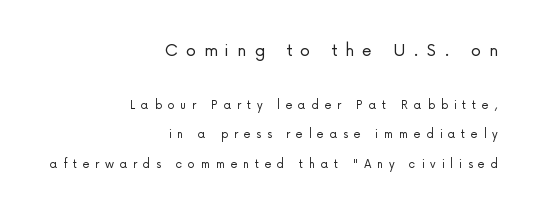
Q: Is the text bold? A: No.
Q: Is the text italic (slanted)? A: No, it is upright.
Q: Is the text underlined? A: No.
Q: How is the paragraph aligned? A: Right-aligned.
Q: Is the spacing between letters normal or unusually wide? A: Unusually wide.
Q: Is the spacing between lines tight, normal or loose? A: Loose.
Q: Which block of text is set in a larger size, the first (top) or the second (bottom)? A: The first (top) one.
